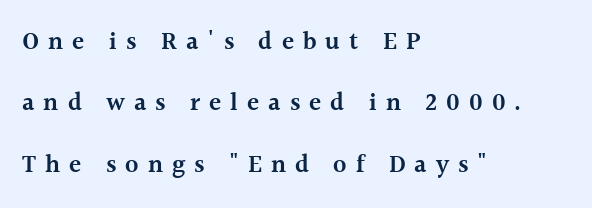
Honestly, the letter spacing is so wide it's the main thing you notice. This is moderately heavy type, rendered in semibold. Quick note: interline space is abundant. Quick note: underline off. Every stem runs plumb, perpendicular to the baseline.
